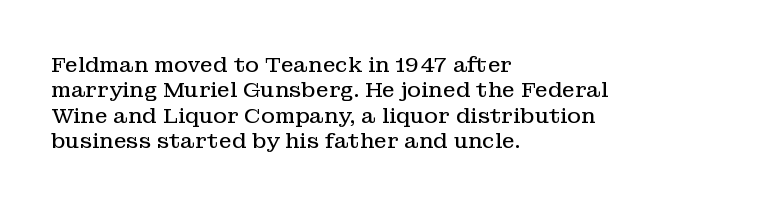
Q: Is the text bold? A: No.
Q: Is the text italic (slanted)? A: No, it is upright.
Q: Is the text underlined? A: No.
Q: How is the paragraph aligned? A: Left-aligned.
Q: Is the spacing between letters normal or unusually wide? A: Normal.
